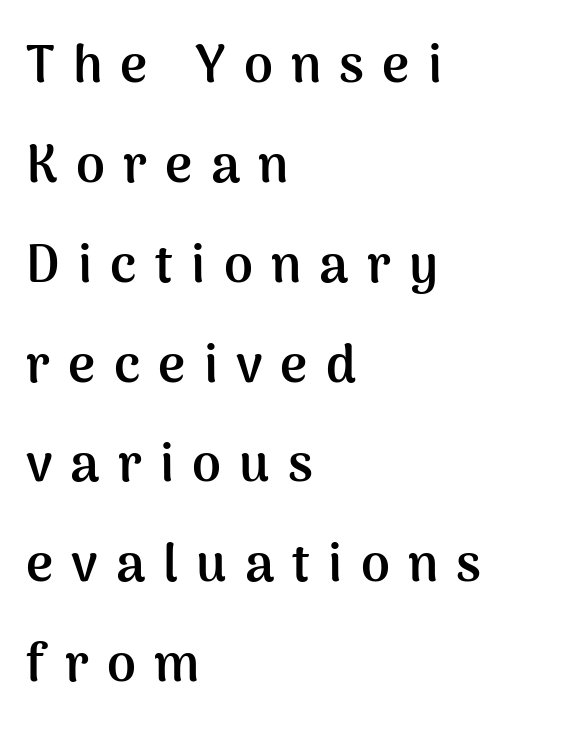
{"serif": "no", "italic": "no", "bold": "yes", "weight": "semibold", "width": "normal", "stroke_contrast": "medium", "x_height": "medium", "monospaced": "no", "underline": "no", "align": "left", "line_spacing": "loose", "line_spacing_ratio": 1.92, "letter_spacing": "wide", "letter_spacing_em": 0.35, "glyph_px": 52}
